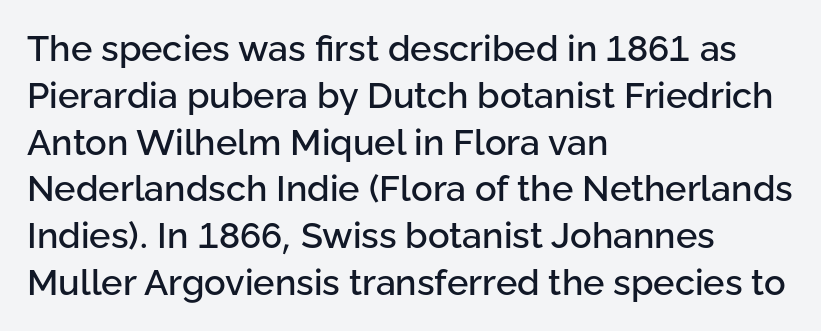
Honestly, the row spacing looks completely unremarkable. This is the regular roman posture of the typeface. Underline: absent. The horizontal fit of the characters is conventional and even.
